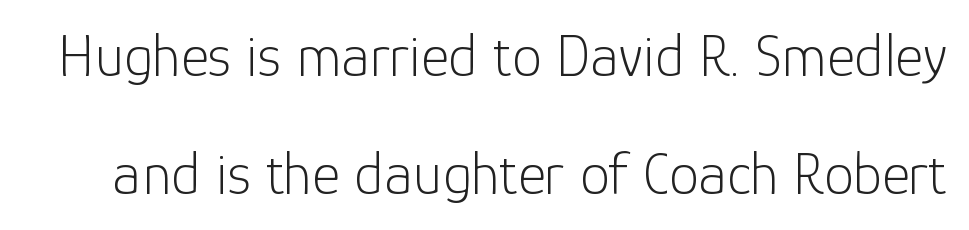
The space between consecutive lines is lavish. The letters advance in unequal steps, a hallmark of proportional type. Typographically, this falls in the sans-serif category. A roman cut, with each character standing at attention.
